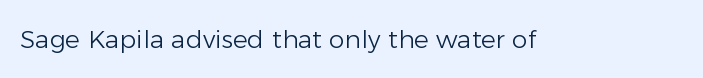
{"italic": "no", "bold": "no", "underline": "no", "letter_spacing": "normal", "letter_spacing_em": 0.0, "glyph_px": 25}
